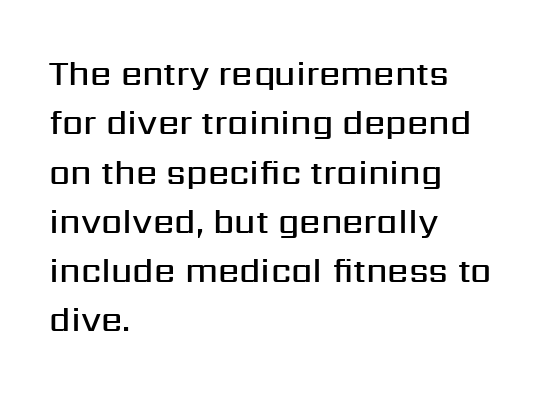
In terms of letterform style, serifs are entirely absent. Only glyphs here, with clear space below each row. If you measured baseline to baseline, you'd find a middling distance. Posture: vertical.
